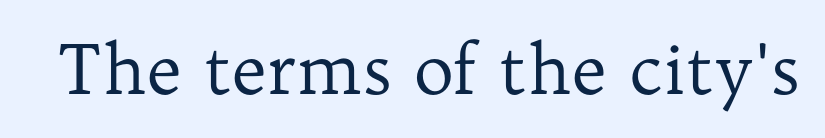
Q: Is the text bold? A: No.
Q: Is the text italic (slanted)? A: No, it is upright.
Q: Is the typeface a serif or a sans-serif typeface? A: Serif.
Q: Is the text underlined? A: No.
Q: Is the spacing between letters normal or unusually wide? A: Normal.
Q: Width (condensed, normal, or wide)? A: Normal.
Q: Stroke contrast? A: Low.
Q: x-height? A: Medium.
Q: Monospaced? A: No.
